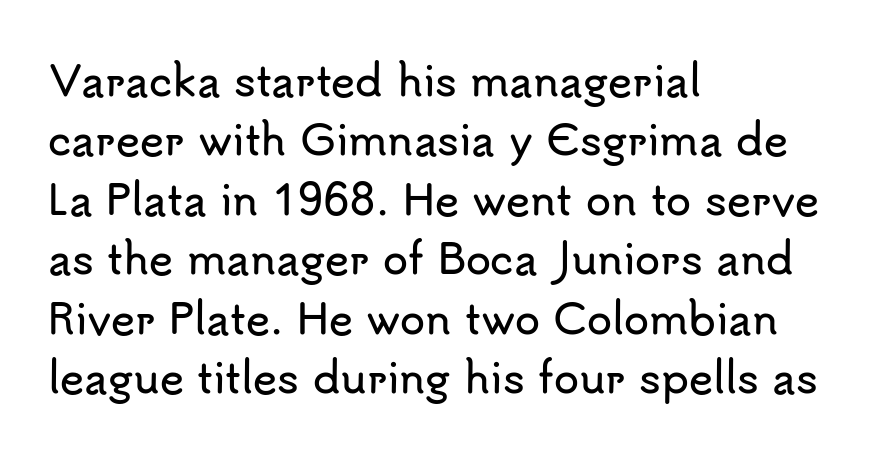
The image shows 41 px sans-serif type, upright; set left-aligned, normal line spacing (1.45x), normal letter spacing, not underlined; low stroke contrast and a small x-height.
